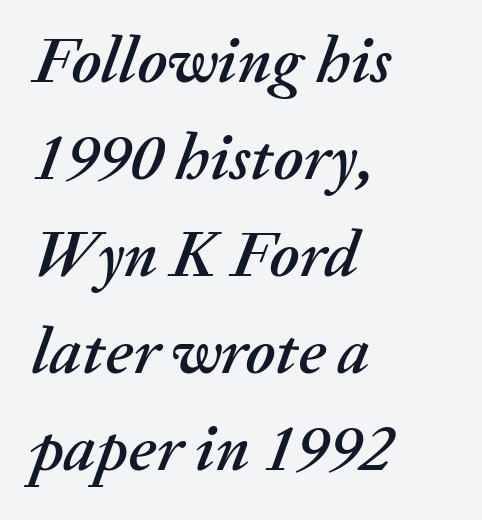
The passage shown stacks its lines at a standard gap. Tracking value appears to be zero — textbook default spacing. This sample is left-justified, so line endings fall wherever the words run out. Lines of text with bare space underneath. The typography opts for an oblique posture over an upright one.
